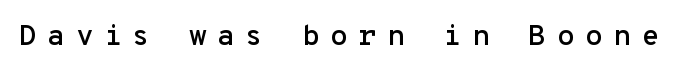
The image shows 29 px sans-serif type, upright, monospaced; set unusually wide letter spacing (+0.36 em), not underlined; low stroke contrast and a medium x-height.
